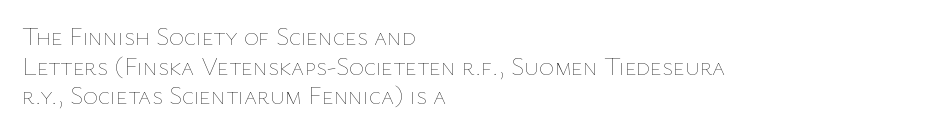
The image shows 25 px text type, upright; set left-aligned, line spacing 1.19x, normal letter spacing, not underlined.
